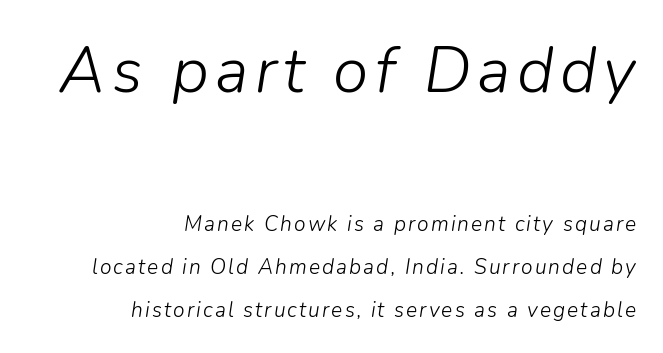
The image shows 64 px light type, italic (leaning right); set right-aligned, loose line spacing (2.05x), not underlined; the first (top) block is 3.05x larger; low stroke contrast and a medium x-height.
